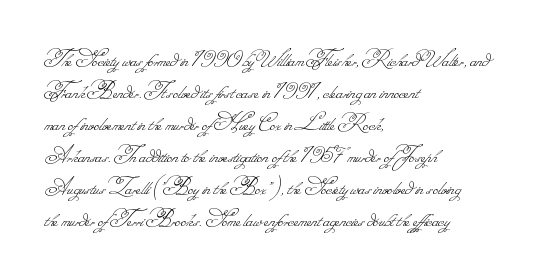
The image shows 25 px text type; set left-aligned, normal line spacing (1.28x), normal letter spacing, not underlined.
